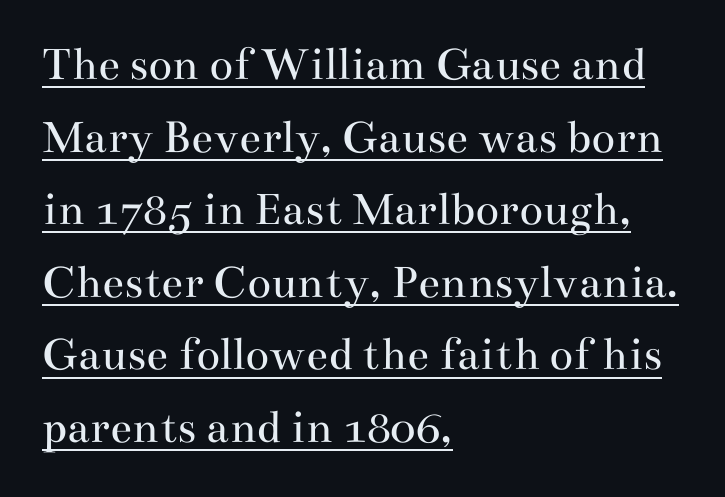
The image shows 49 px regular-weight, wide serif type, upright; set left-aligned, normal line spacing (1.48x), normal letter spacing, underlined; medium stroke contrast and a small x-height.
